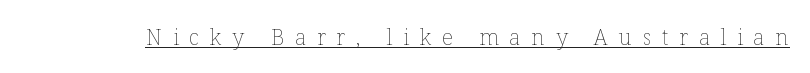
The image shows 22 px text type, upright; set unusually wide letter spacing (+0.48 em), underlined.
